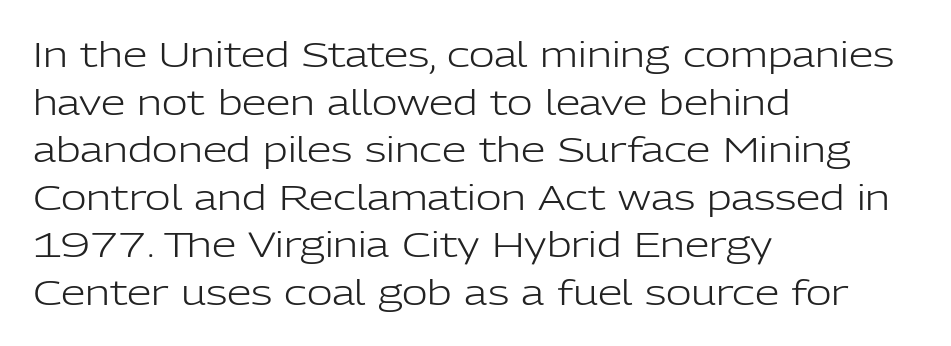
The lines in this sample share a left origin and differ only in where they stop. The area under the type is left untouched. Nope, not italic — everything's standing straight. The cut favours lightness, reaching ordinary text weight at its darkest.
